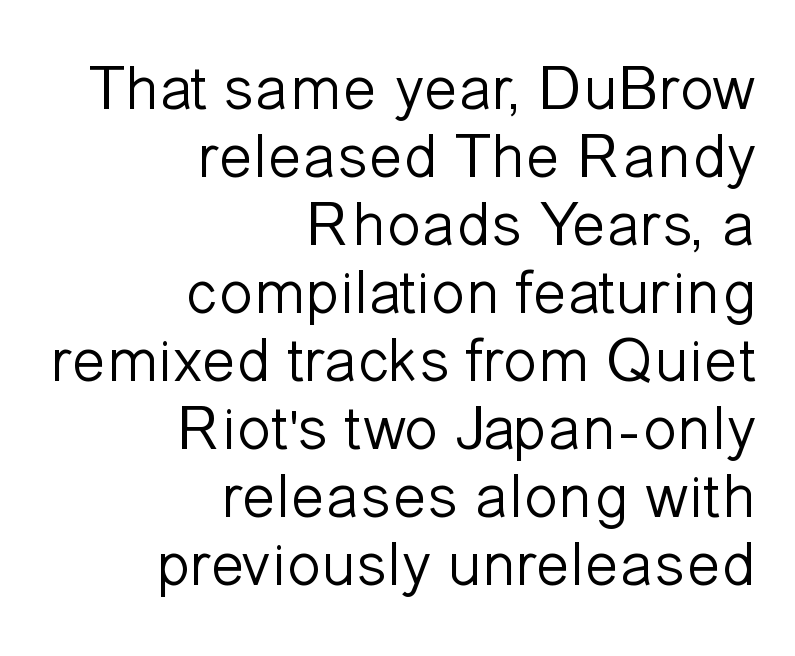
Examine the stroke ends and you'll find no serifs. Is there any slant? The stems are plumb. Counters stay open thanks to moderate or lighter strokes. Layout note: lines flush right.
